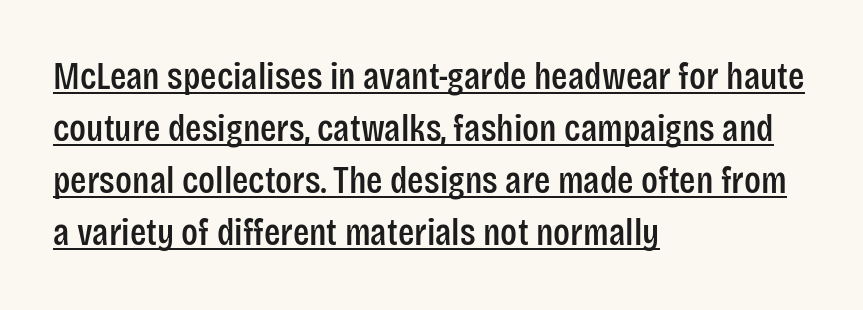
The image shows 38 px condensed sans-serif type, upright; set left-aligned, normal line spacing (1.37x), normal letter spacing, underlined; low stroke contrast and a large x-height.
